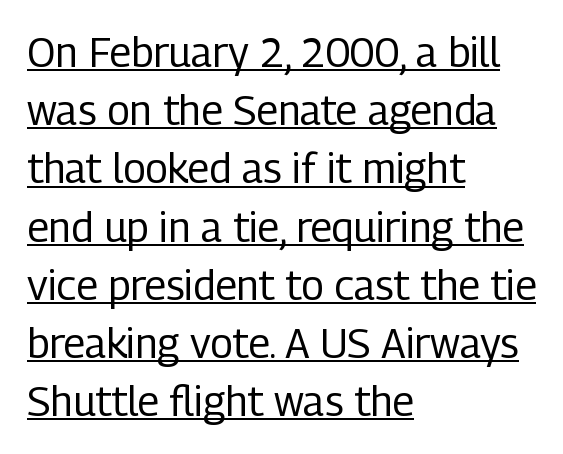
The image shows 41 px regular-weight, condensed sans-serif type, upright; set left-aligned, normal line spacing (1.42x), normal letter spacing, underlined; low stroke contrast and a medium x-height.
